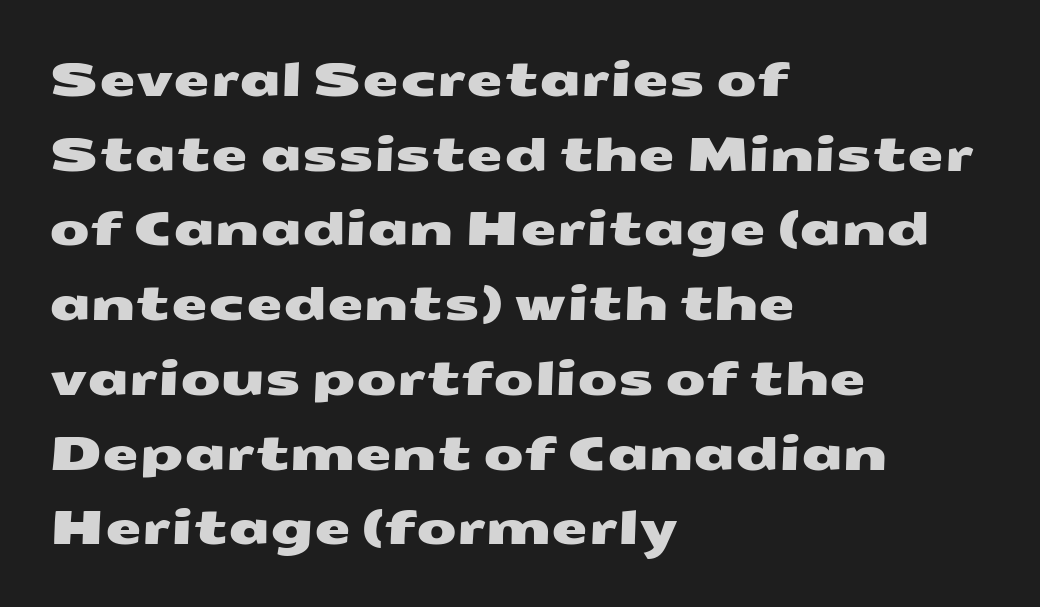
{"serif": "no", "width": "wide", "stroke_contrast": "medium", "x_height": "medium", "monospaced": "no", "underline": "no", "align": "left", "line_spacing": "normal", "line_spacing_ratio": 1.59, "letter_spacing": "normal", "letter_spacing_em": 0.0, "glyph_px": 47}
